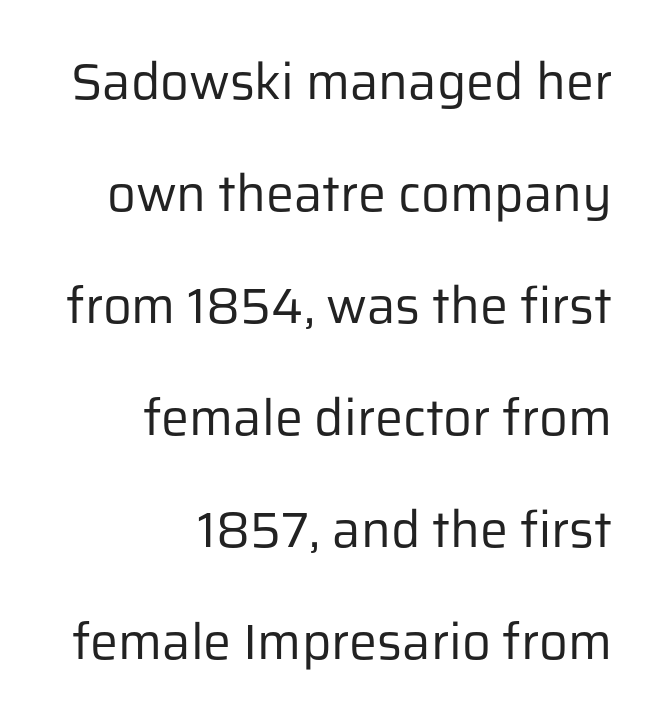
{"serif": "no", "italic": "no", "bold": "no", "weight": "regular", "width": "normal", "stroke_contrast": "low", "x_height": "medium", "monospaced": "no", "underline": "no", "align": "right", "line_spacing": "loose", "line_spacing_ratio": 2.24, "letter_spacing": "normal", "letter_spacing_em": 0.0, "glyph_px": 50}
